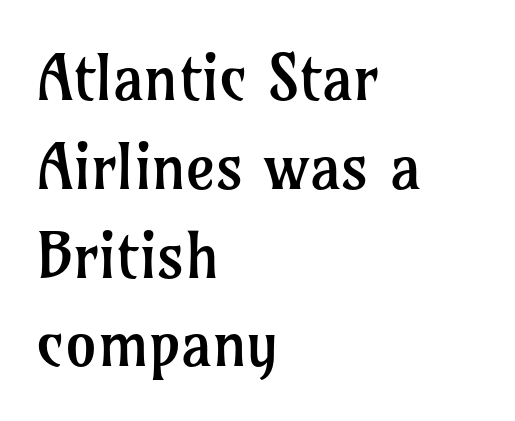
Q: Is the text bold? A: No.
Q: Is the text italic (slanted)? A: No, it is upright.
Q: Is the typeface a serif or a sans-serif typeface? A: Serif.
Q: Is the text underlined? A: No.
Q: How is the paragraph aligned? A: Left-aligned.
Q: Is the spacing between letters normal or unusually wide? A: Normal.
Q: Is the spacing between lines tight, normal or loose? A: Normal.
Q: Width (condensed, normal, or wide)? A: Normal.
Q: Stroke contrast? A: Low.
Q: x-height? A: Medium.
Q: Monospaced? A: No.
